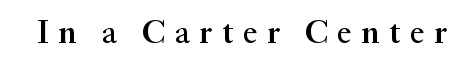
{"serif": "yes", "italic": "no", "bold": "semi", "weight": "semibold", "width": "normal", "stroke_contrast": "medium", "x_height": "small", "monospaced": "no", "underline": "no", "letter_spacing": "wide", "letter_spacing_em": 0.29, "glyph_px": 33}
